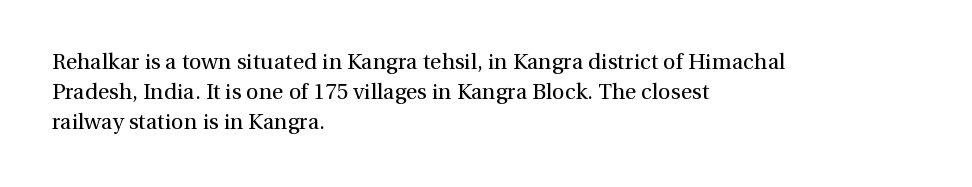
Reading down the column, the eye jumps a familiar distance to each next line. Left-aligned paragraph, ragged on the right. Check under the words: just untouched page. Nope, not italic — everything's standing straight.
